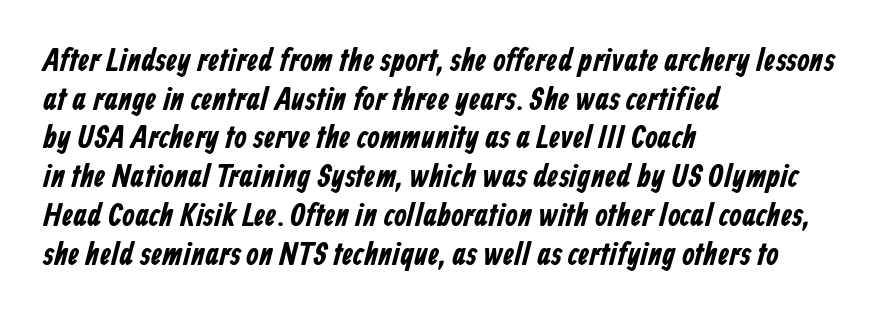
Anything drawn beneath the words? Only blank space. Short note: letters normally spaced. Look at the bottom of the vertical strokes: they stop flat, with no serifs. Compared with a centered layout, this one pins lines to the left instead. Varying glyph widths throughout — classic text-font behaviour.
